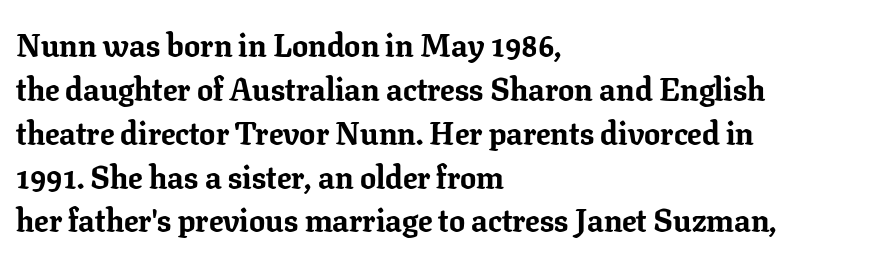
The image shows 32 px bold serif type, upright; set left-aligned, normal line spacing (1.37x), normal letter spacing, not underlined; low stroke contrast and a medium x-height.
